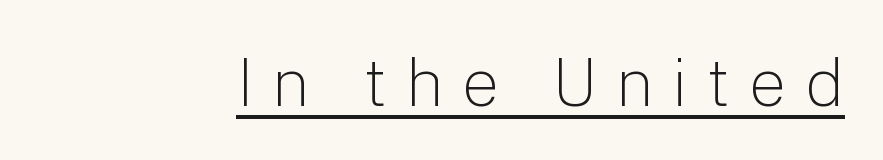
A roman cut, with each character standing at attention. Does extra space separate the letters? Yes, quite a lot of it. Think of a printed novel: that variable character pitch is what you see here. This is underlined copy, the kind a proofreader might mark for attention. This rendering employs a face without finishing strokes, i.e., a sans-serif.
